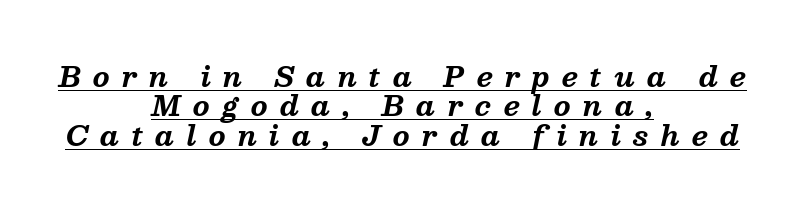
{"italic": "yes", "lean": "right", "slant_degrees": 13, "bold": "yes", "underline": "yes", "align": "center", "line_spacing": "tight", "line_spacing_ratio": 1.09, "letter_spacing": "wide", "letter_spacing_em": 0.45, "glyph_px": 27}
